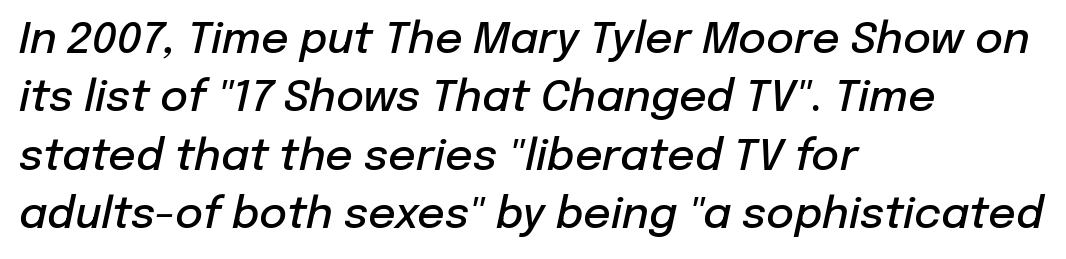
{"italic": "yes", "lean": "right", "slant_degrees": 12, "bold": "semi", "weight": "semibold", "width": "normal", "stroke_contrast": "low", "x_height": "medium", "monospaced": "no", "underline": "no", "align": "left", "line_spacing": "normal", "line_spacing_ratio": 1.36, "letter_spacing": "normal", "letter_spacing_em": 0.0, "glyph_px": 43}
